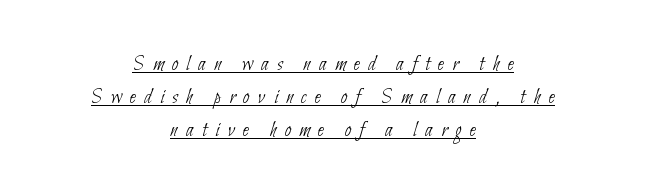
The image shows 22 px text type; set centered, normal line spacing (1.5x), unusually wide letter spacing (+0.38 em), underlined.
